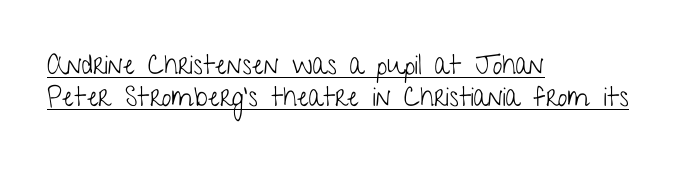
Stems and bowls with no extra thickness — not bold. Notice how the passage keeps a crisp vertical edge on the left only. Is the letter spacing exaggerated? No — it looks like the ordinary default. Characters remain perfectly vertical along every line. Beneath each row of characters lies a ruled line.
